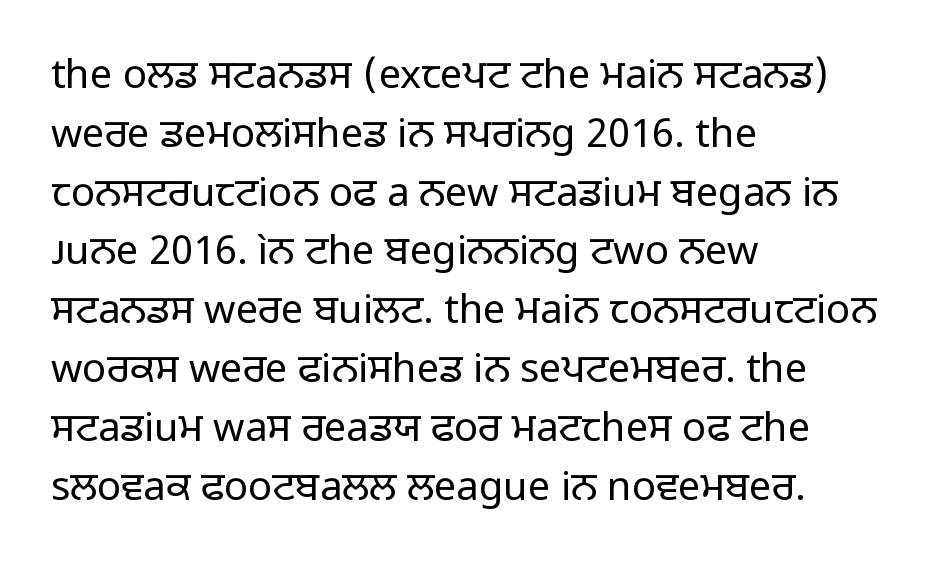
{"serif": "no", "italic": "no", "bold": "no", "weight": "regular", "width": "normal", "stroke_contrast": "low", "x_height": "medium", "monospaced": "no", "underline": "no", "align": "left", "line_spacing": "normal", "line_spacing_ratio": 1.47, "letter_spacing": "normal", "letter_spacing_em": 0.0, "glyph_px": 40}
